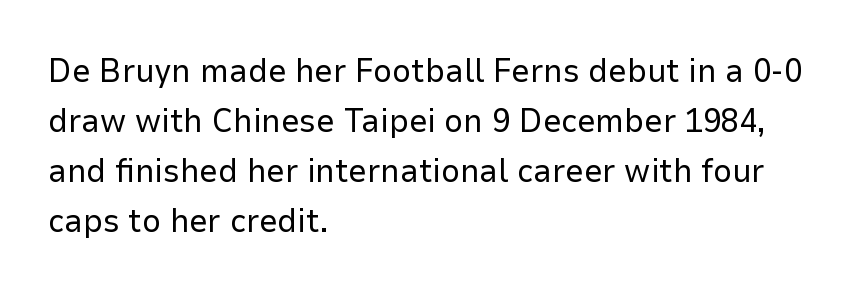
{"serif": "no", "italic": "no", "bold": "no", "weight": "regular", "width": "normal", "stroke_contrast": "low", "x_height": "medium", "monospaced": "no", "underline": "no", "align": "left", "line_spacing": "normal", "line_spacing_ratio": 1.52, "letter_spacing": "normal", "letter_spacing_em": 0.0, "glyph_px": 33}
